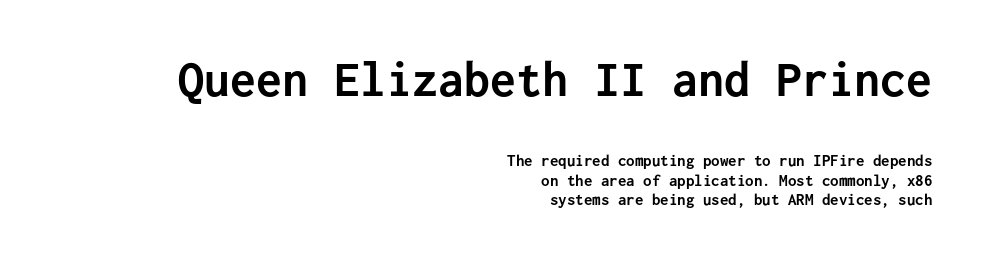
Q: Is the text bold? A: Yes.
Q: Is the text italic (slanted)? A: No, it is upright.
Q: Is the typeface a serif or a sans-serif typeface? A: Sans-serif.
Q: Is the text underlined? A: No.
Q: How is the paragraph aligned? A: Right-aligned.
Q: Is the spacing between letters normal or unusually wide? A: Normal.
Q: Is the spacing between lines tight, normal or loose? A: Tight.
Q: Which block of text is set in a larger size, the first (top) or the second (bottom)? A: The first (top) one.
Q: Width (condensed, normal, or wide)? A: Normal.
Q: Stroke contrast? A: Low.
Q: x-height? A: Medium.
Q: Monospaced? A: Yes.
